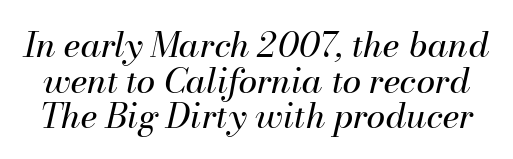
Does extra space separate the letters? No, they use regular spacing. Is the type heavy? It reads as light-to-regular instead. Quick note: interline space is minimal. Notice how the stems are inclined rather than vertical — that's the hallmark of italics.
